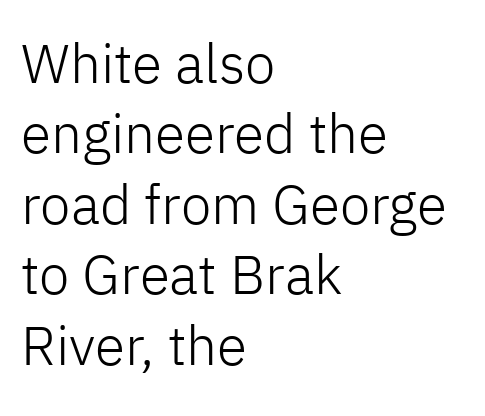
The image shows 55 px light sans-serif type, upright; set left-aligned, normal line spacing (1.28x), normal letter spacing, not underlined; low stroke contrast and a medium x-height.
